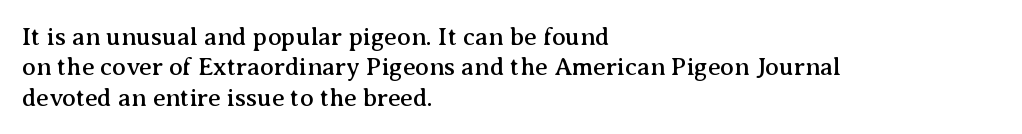
The image shows 25 px text type, upright; set left-aligned, line spacing 1.22x, normal letter spacing, not underlined.
